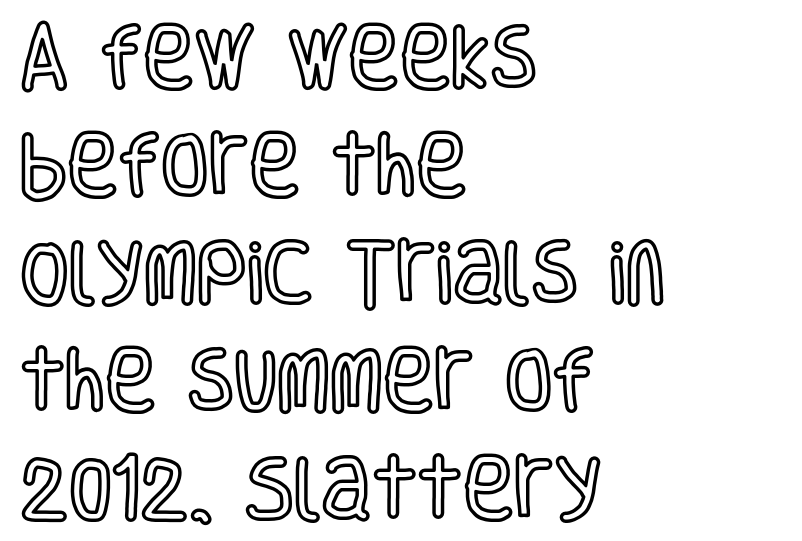
A typesetter would call this zero additional tracking. The space beneath each line is pristine and unruled. Normally led — the rows are evenly, conventionally spaced. A typesetter would mark this as roman, not italic.
